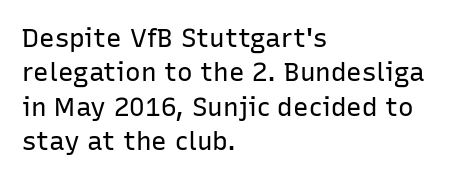
Q: Is the text bold? A: No.
Q: Is the text italic (slanted)? A: No, it is upright.
Q: Is the text underlined? A: No.
Q: How is the paragraph aligned? A: Left-aligned.
Q: Is the spacing between letters normal or unusually wide? A: Normal.
Q: Is the spacing between lines tight, normal or loose? A: Normal.
